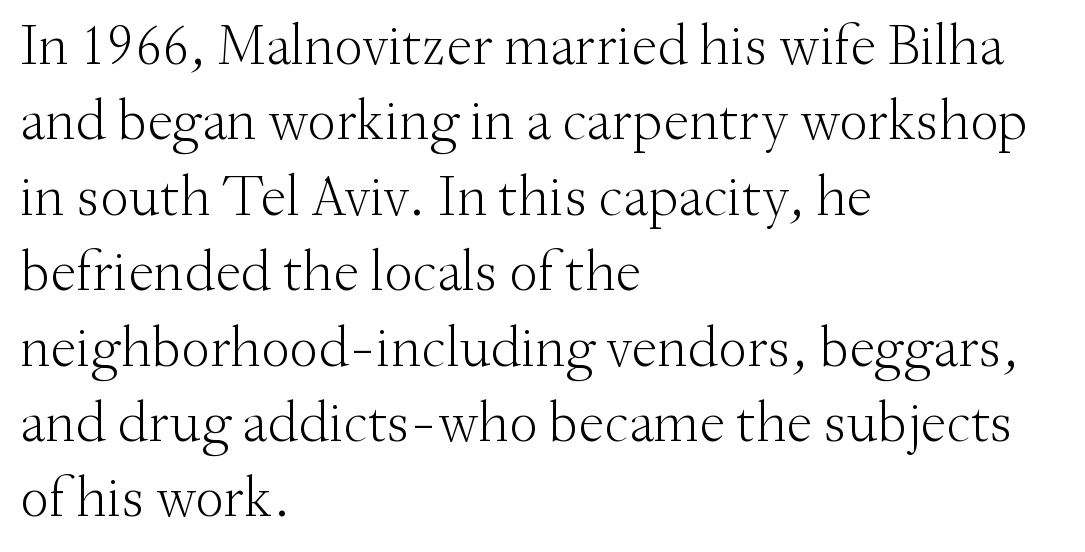
{"serif": "yes", "italic": "no", "bold": "no", "weight": "light", "width": "normal", "stroke_contrast": "medium", "x_height": "small", "monospaced": "no", "underline": "no", "align": "left", "line_spacing": "normal", "line_spacing_ratio": 1.3, "letter_spacing": "normal", "letter_spacing_em": 0.0, "glyph_px": 58}
